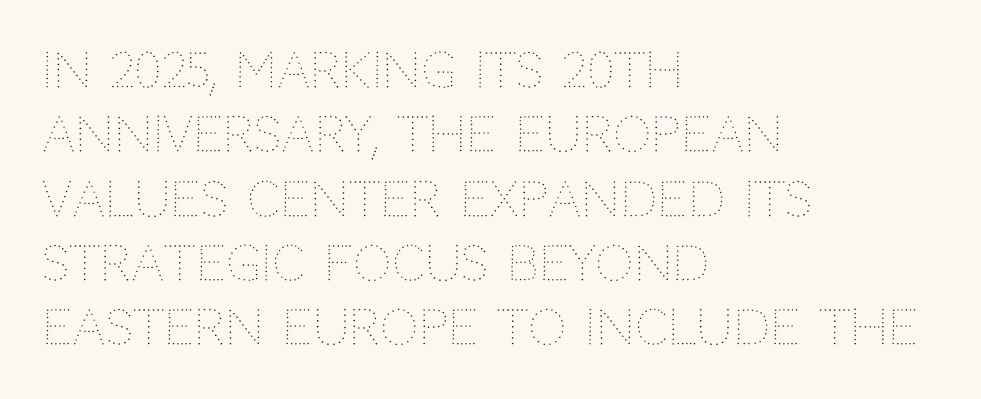
Q: Is the text bold? A: No.
Q: Is the text italic (slanted)? A: No, it is upright.
Q: Is the text underlined? A: No.
Q: How is the paragraph aligned? A: Left-aligned.
Q: Is the spacing between letters normal or unusually wide? A: Normal.
Q: Is the spacing between lines tight, normal or loose? A: Normal.
Q: Width (condensed, normal, or wide)? A: Normal.
Q: Stroke contrast? A: Medium.
Q: x-height? A: Large.
Q: Monospaced? A: No.
